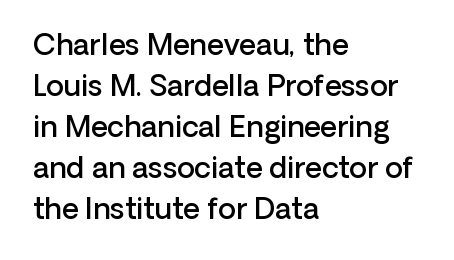
A bit beefed up — I'd call it semibold rather than bold. Characters follow at the spacing the type designer built in. Font category for this specimen: sans-serif. Each row of text sits above clean, open space. Tall strokes in this sample are plumb rather than angled. The designer left line spacing at the default.
